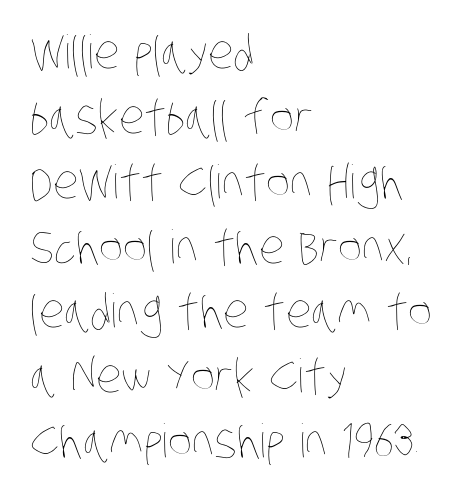
{"bold": "no", "weight": "thin", "width": "condensed", "stroke_contrast": "low", "x_height": "large", "monospaced": "no", "underline": "no", "align": "left", "line_spacing": "normal", "line_spacing_ratio": 1.41, "letter_spacing": "normal", "letter_spacing_em": 0.0, "glyph_px": 46}
